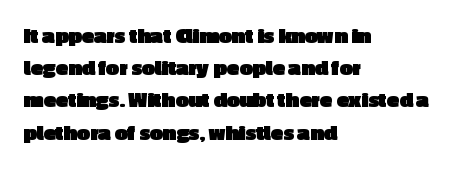
Teacher's note: observe the even left margin — that is flush-left alignment. Tracking here is standard; glyphs follow each other at the usual distance. Horizontal bands of white between lines are of average thickness. Is the type bold? Yes — the strokes are clearly thick and heavy. This is the regular roman posture of the typeface.
